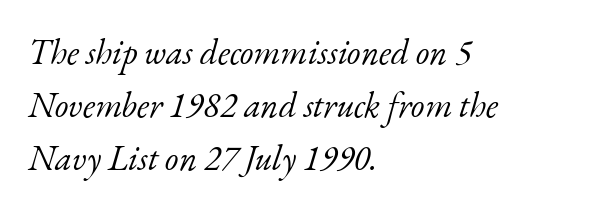
Spacing between characters is what you'd get straight out of the box. One glance says typical: line gaps are just what's usual. Is this a sans? No — the strokes have serifs. Alignment: flush left.
